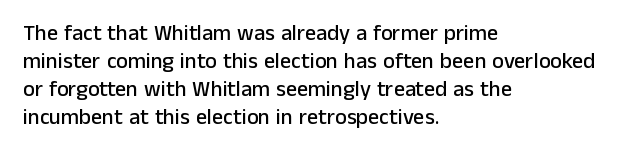
In terms of leading, this rendering sits right in the middle. Do the letters lean? They stand straight. These lines stack with their left ends in a neat column. The zone under the glyphs is completely vacant. The letters sit at their default tracking, neither squeezed nor spread.
